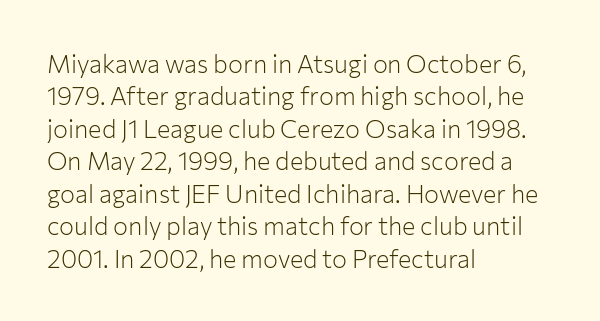
The image shows 25 px text type, upright; set left-aligned, normal line spacing (1.3x), normal letter spacing, not underlined.
